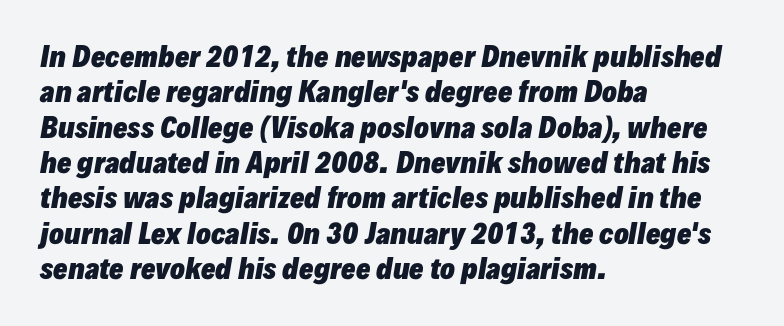
The typesetter chose a ragged-right arrangement here. The leading is moderate, giving the passage an even texture. Nobody touched the tracking dial on this one. Each glyph is drawn with heavy, bold strokes.
